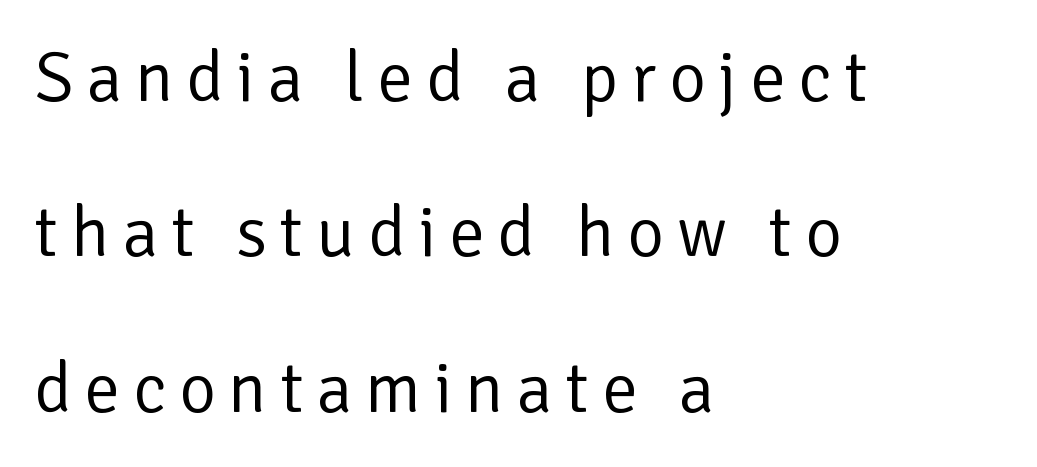
{"serif": "no", "italic": "no", "bold": "no", "weight": "regular", "width": "normal", "stroke_contrast": "low", "x_height": "medium", "monospaced": "no", "underline": "no", "align": "left", "line_spacing": "loose", "line_spacing_ratio": 2.19, "glyph_px": 71}
